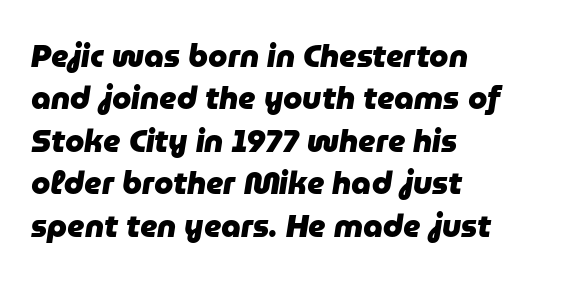
Chunky letters — that's bold for sure. If you drew a line through each stem, it would be angled. Leading: standard. The face used here is rendered with its standard letterfit.
